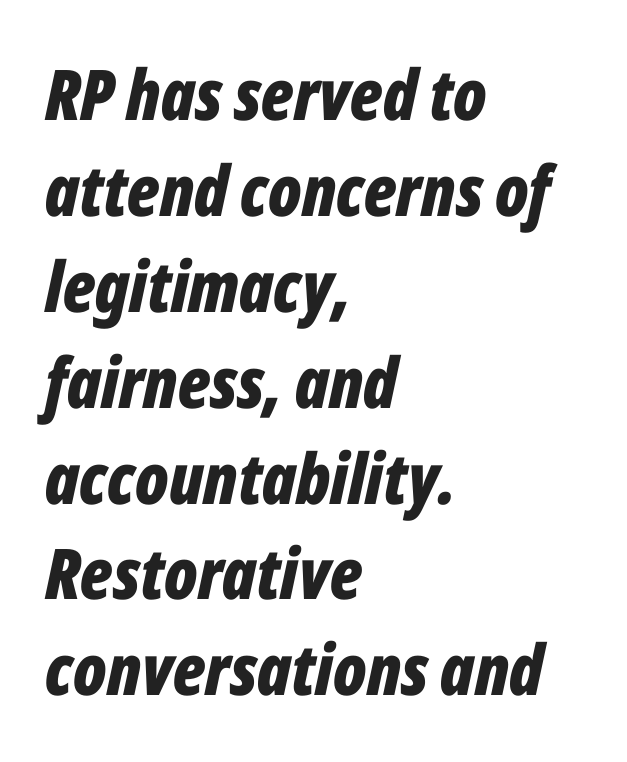
The rendering uses a moderate line-height, typical for paragraphs. Clear beneath every line of the passage. Glyph-to-glyph distance matches everyday printed text. This sample has the flowing, uneven cadence of proportional lettering.
